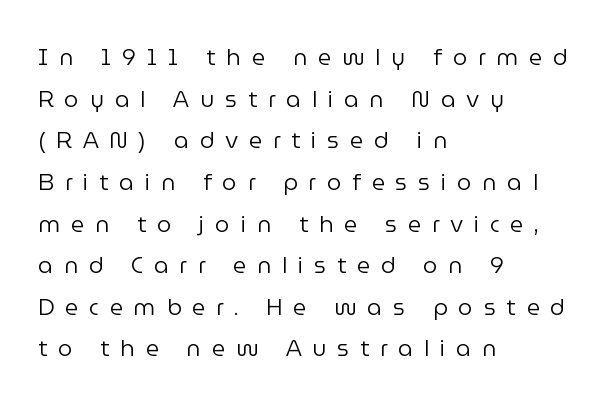
The image shows 23 px text type, upright; set left-aligned, line spacing 1.81x, unusually wide letter spacing (+0.47 em), not underlined.
